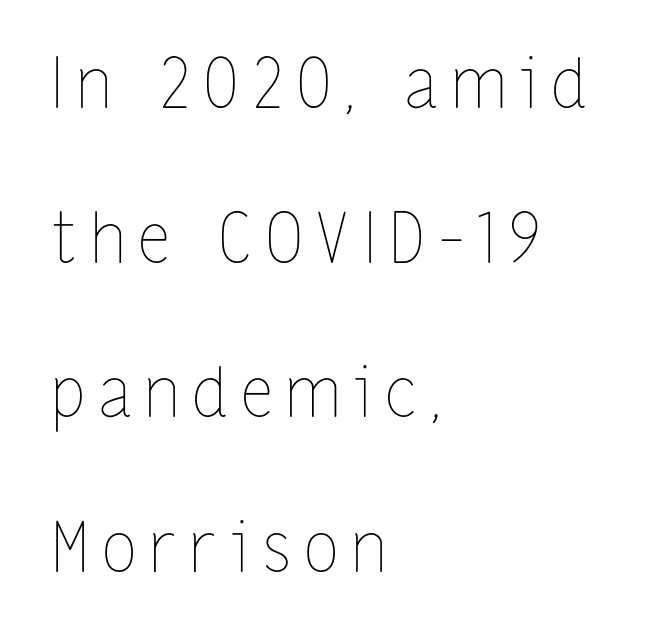
Q: Is the text bold? A: No.
Q: Is the text italic (slanted)? A: No, it is upright.
Q: Is the text underlined? A: No.
Q: How is the paragraph aligned? A: Left-aligned.
Q: Is the spacing between letters normal or unusually wide? A: Unusually wide.
Q: Is the spacing between lines tight, normal or loose? A: Loose.
Q: Width (condensed, normal, or wide)? A: Condensed.
Q: Stroke contrast? A: Low.
Q: x-height? A: Medium.
Q: Monospaced? A: No.
